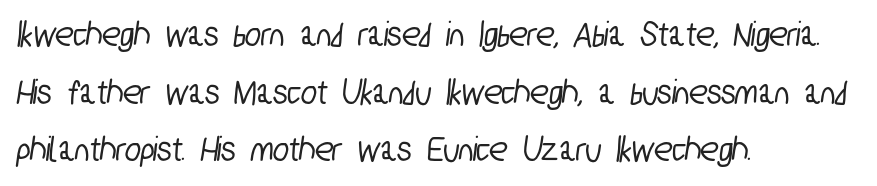
{"serif": "no", "width": "condensed", "stroke_contrast": "low", "x_height": "medium", "monospaced": "no", "underline": "no", "align": "left", "line_spacing": "normal", "line_spacing_ratio": 1.56, "letter_spacing": "normal", "letter_spacing_em": 0.0, "glyph_px": 37}
